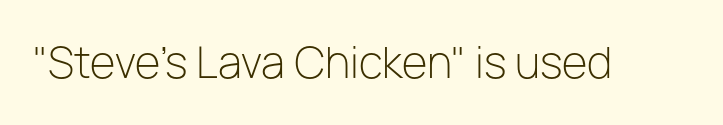
{"serif": "no", "italic": "no", "bold": "no", "weight": "light", "width": "normal", "stroke_contrast": "low", "x_height": "medium", "monospaced": "no", "underline": "no", "letter_spacing": "normal", "letter_spacing_em": 0.0, "glyph_px": 42}
